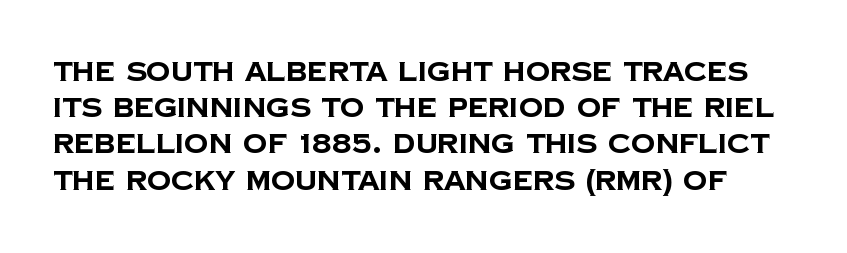
The image shows 27 px bold type; set normal line spacing (1.34x), normal letter spacing, not underlined.
